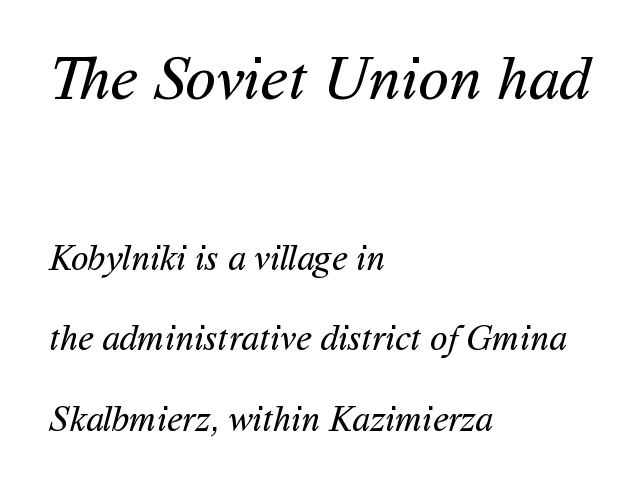
{"serif": "no", "bold": "no", "weight": "regular", "width": "normal", "stroke_contrast": "medium", "x_height": "medium", "monospaced": "no", "underline": "no", "align": "left", "line_spacing": "loose", "line_spacing_ratio": 2.24, "letter_spacing": "normal", "letter_spacing_em": 0.0, "larger_block": "first", "size_ratio": 1.75, "glyph_px": 63}
